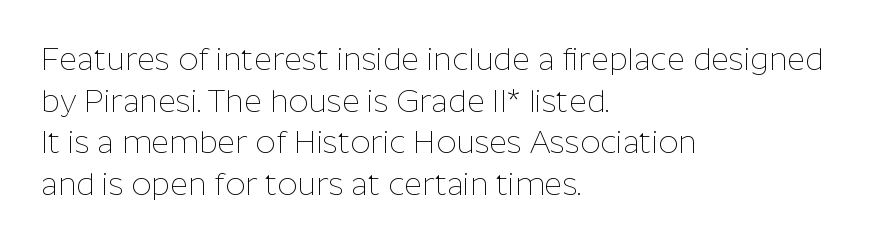
No extra tracking has been applied to these lines. Decoration check: the copy has no underline. If you drew a ruler down the left edge, every line would touch it. The designer went with a sans here, leaving each stem footless.
